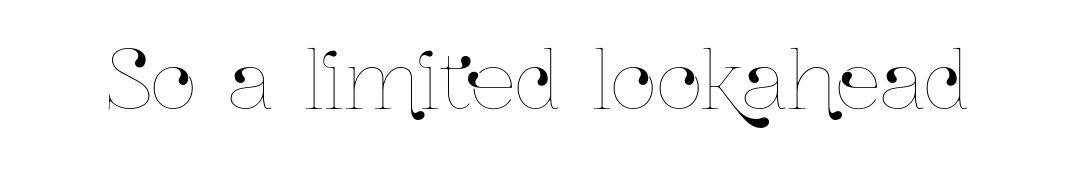
{"italic": "no", "width": "condensed", "stroke_contrast": "low", "x_height": "medium", "monospaced": "no", "underline": "no", "letter_spacing": "normal", "letter_spacing_em": 0.0, "glyph_px": 80}
